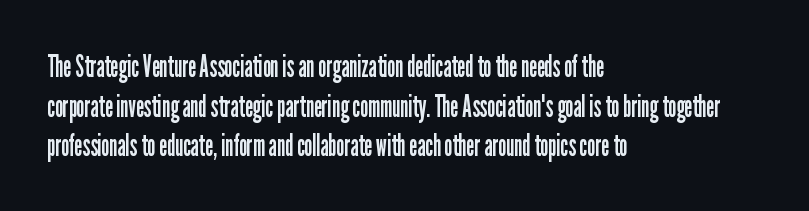
{"serif": "no", "italic": "no", "bold": "no", "weight": "regular", "width": "condensed", "stroke_contrast": "low", "x_height": "medium", "monospaced": "no", "underline": "no", "align": "left", "line_spacing": "normal", "line_spacing_ratio": 1.32, "letter_spacing": "normal", "letter_spacing_em": 0.0, "glyph_px": 30}
